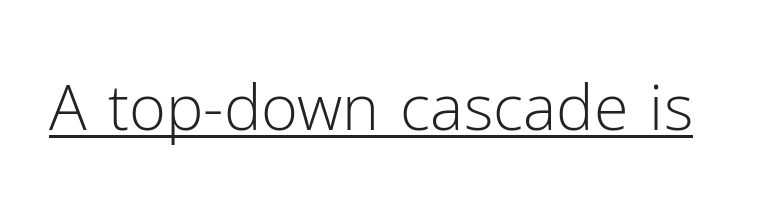
Varying glyph widths throughout — classic text-font behaviour. This reads as an unemphasized weight, regular at the heaviest. Looks like someone drew a line under every word here. Standard letterfit; no display-style spreading of the glyphs. A typesetter would mark this as roman, not italic. Look at the bottom of the vertical strokes: they stop flat, with no serifs.
